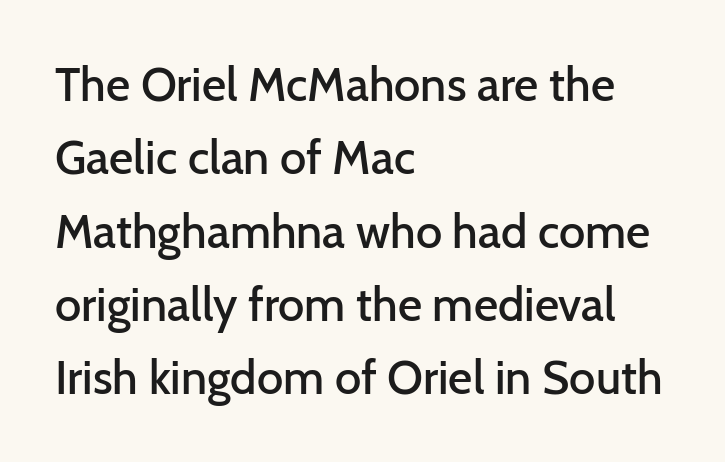
The image shows 47 px semibold sans-serif type, upright; set left-aligned, normal line spacing (1.56x), normal letter spacing, not underlined; low stroke contrast and a medium x-height.
